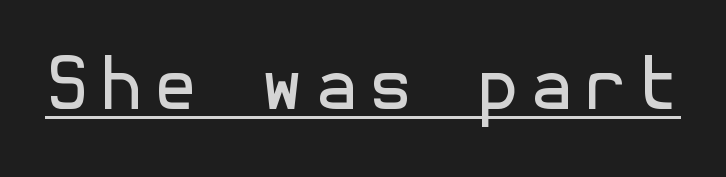
The image shows 71 px regular-weight sans-serif type, upright; set underlined; a medium x-height.
